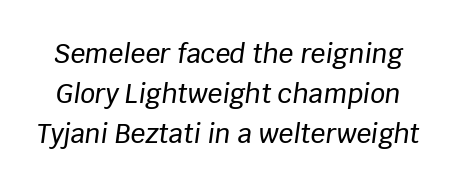
The image shows 26 px text type, italic (leaning right); set normal line spacing (1.53x), normal letter spacing, not underlined.
